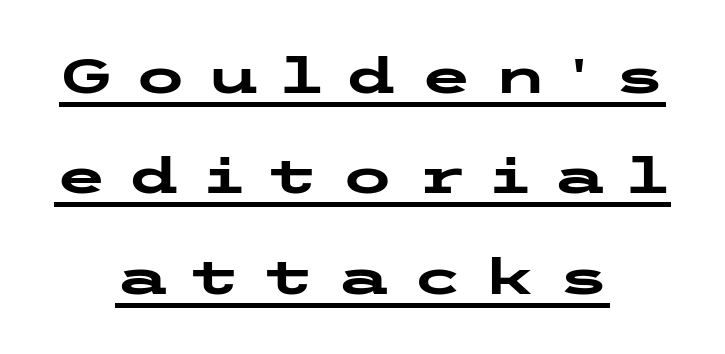
Style check: upright. Layout note: lines centered. Glyph-to-glyph distance is far greater than everyday printed text. The face used here appears with an underline applied. Interline gaps are noticeably wide in this sample.
